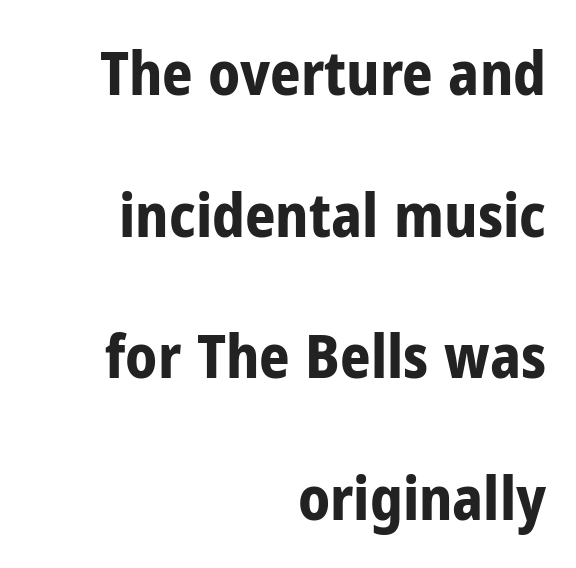
{"serif": "no", "italic": "no", "bold": "yes", "weight": "bold", "width": "condensed", "stroke_contrast": "low", "x_height": "medium", "monospaced": "no", "underline": "no", "align": "right", "line_spacing": "loose", "line_spacing_ratio": 2.36, "letter_spacing": "normal", "letter_spacing_em": 0.0, "glyph_px": 60}
